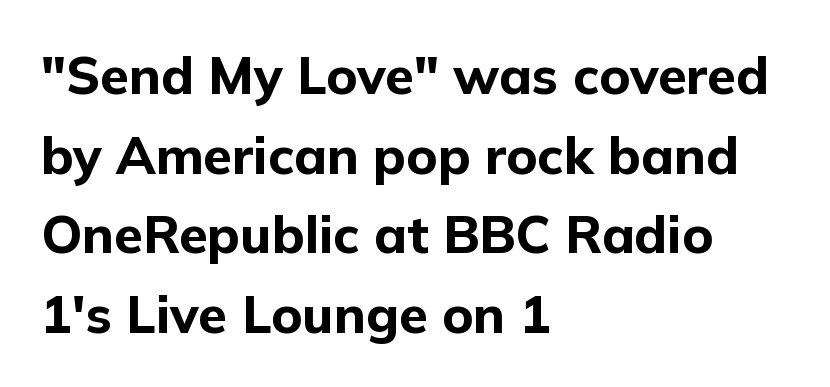
{"serif": "no", "italic": "no", "bold": "yes", "weight": "bold", "width": "normal", "stroke_contrast": "low", "x_height": "medium", "monospaced": "no", "underline": "no", "align": "left", "line_spacing": "normal", "line_spacing_ratio": 1.53, "letter_spacing": "normal", "letter_spacing_em": 0.0, "glyph_px": 52}
